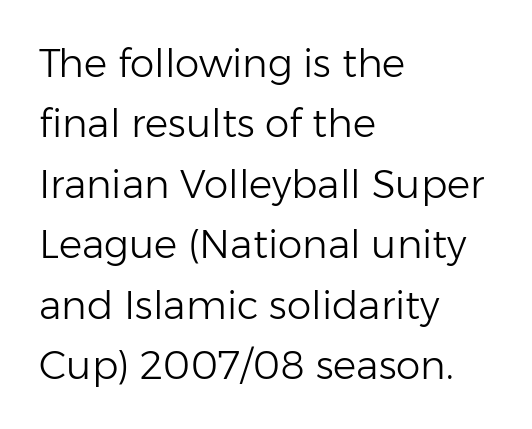
The image shows 39 px light sans-serif type, upright; set left-aligned, normal line spacing (1.55x), normal letter spacing, not underlined; low stroke contrast and a medium x-height.
